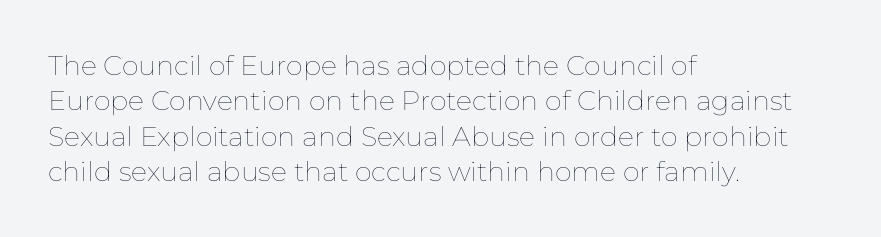
Line beginnings align vertically; line endings do not. The typography opts for an upright posture over an oblique one. Baseline-to-baseline distance is the conventional proportion of letter height. The characters are drawn with everyday or finer stroke widths. Here the glyphs are tracked normally, forming tight word shapes.
